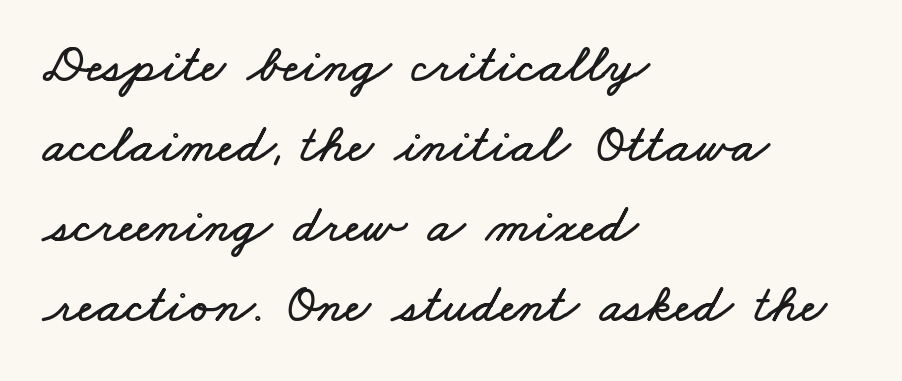
Q: Is the text underlined? A: No.
Q: How is the paragraph aligned? A: Left-aligned.
Q: Is the spacing between letters normal or unusually wide? A: Normal.
Q: Is the spacing between lines tight, normal or loose? A: Normal.
Q: Width (condensed, normal, or wide)? A: Wide.
Q: Stroke contrast? A: Low.
Q: x-height? A: Small.
Q: Monospaced? A: No.
